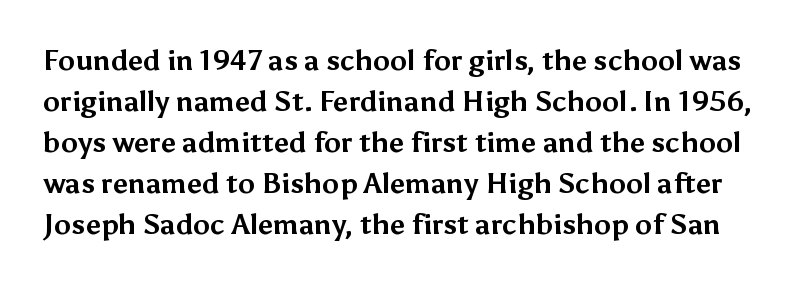
This sample has the flowing, uneven cadence of proportional lettering. The passage shown is emphatically bold. The font family rendered here belongs to the sans-serif group. Letter spacing: default. Leading matches the norm, producing a regular column. Just letters on the line, the space beneath them empty.
